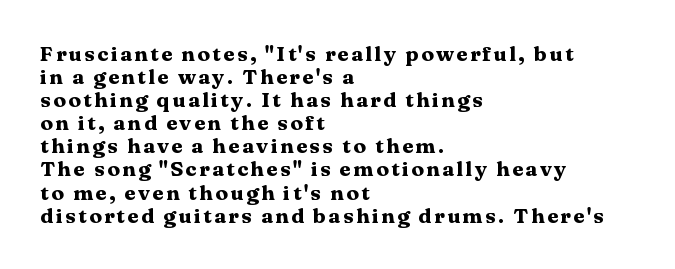
The image shows 21 px bold type, upright; set left-aligned, tight line spacing (1.1x), not underlined.
